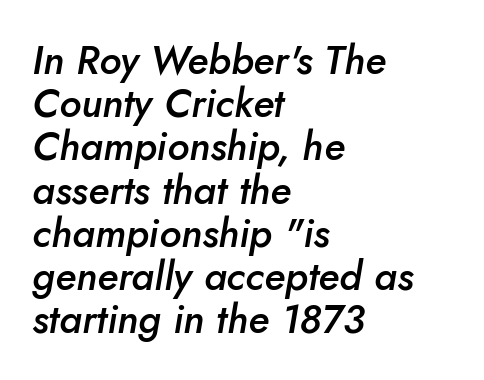
{"italic": "yes", "lean": "right", "slant_degrees": 10, "bold": "semi", "weight": "semibold", "width": "normal", "stroke_contrast": "low", "x_height": "small", "monospaced": "no", "underline": "no", "align": "left", "line_spacing": "tight", "line_spacing_ratio": 1.08, "letter_spacing": "normal", "letter_spacing_em": 0.0, "glyph_px": 40}
